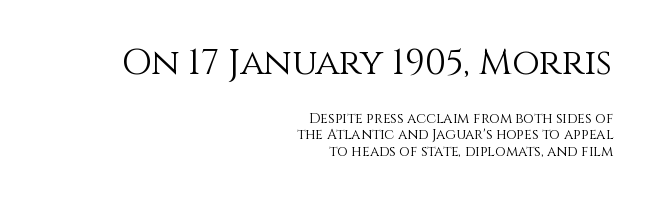
Q: Is the text bold? A: No.
Q: Is the text italic (slanted)? A: No, it is upright.
Q: Is the text underlined? A: No.
Q: How is the paragraph aligned? A: Right-aligned.
Q: Is the spacing between letters normal or unusually wide? A: Normal.
Q: Which block of text is set in a larger size, the first (top) or the second (bottom)? A: The first (top) one.
Q: Width (condensed, normal, or wide)? A: Normal.
Q: Stroke contrast? A: Medium.
Q: x-height? A: Large.
Q: Monospaced? A: No.
